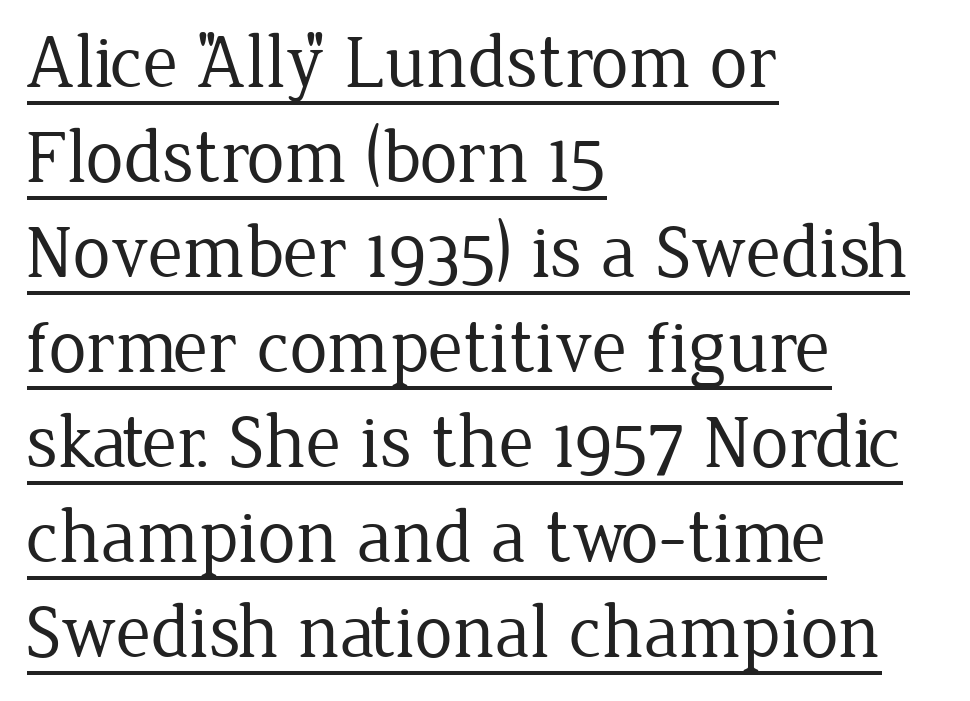
Which margin do the lines hug? The left one — the right edge is uneven. It's the straight-up-and-down kind of type. I'd call this a serif setting — the letters wear small feet. Compared with typical body copy, the letter spacing here is the same.
